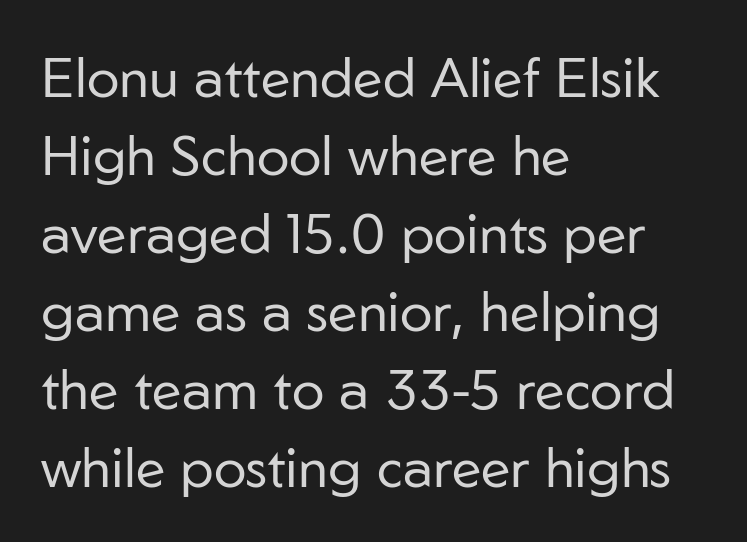
Q: Is the text bold? A: No.
Q: Is the text italic (slanted)? A: No, it is upright.
Q: Is the typeface a serif or a sans-serif typeface? A: Sans-serif.
Q: Is the text underlined? A: No.
Q: How is the paragraph aligned? A: Left-aligned.
Q: Is the spacing between letters normal or unusually wide? A: Normal.
Q: Is the spacing between lines tight, normal or loose? A: Normal.
Q: Width (condensed, normal, or wide)? A: Normal.
Q: Stroke contrast? A: Low.
Q: x-height? A: Medium.
Q: Monospaced? A: No.
